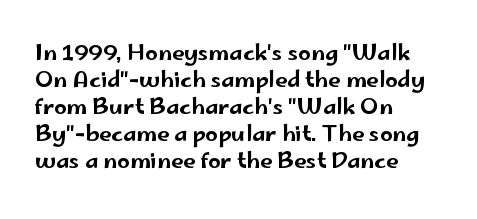
Q: Is the text italic (slanted)? A: No, it is upright.
Q: Is the text underlined? A: No.
Q: How is the paragraph aligned? A: Left-aligned.
Q: Is the spacing between letters normal or unusually wide? A: Normal.
